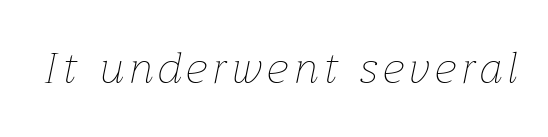
Q: Is the text bold? A: No.
Q: Is the text italic (slanted)? A: Yes, it leans right by about 12 degrees.
Q: Is the text underlined? A: No.
Q: Width (condensed, normal, or wide)? A: Normal.
Q: Stroke contrast? A: Low.
Q: x-height? A: Medium.
Q: Monospaced? A: No.
